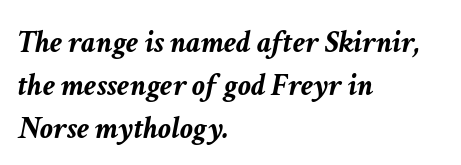
Q: Is the text bold? A: Yes.
Q: Is the text italic (slanted)? A: Yes, it leans right by about 11 degrees.
Q: Is the text underlined? A: No.
Q: How is the paragraph aligned? A: Left-aligned.
Q: Is the spacing between letters normal or unusually wide? A: Normal.
Q: Is the spacing between lines tight, normal or loose? A: Normal.
Q: Width (condensed, normal, or wide)? A: Normal.
Q: Stroke contrast? A: Low.
Q: x-height? A: Medium.
Q: Monospaced? A: No.
